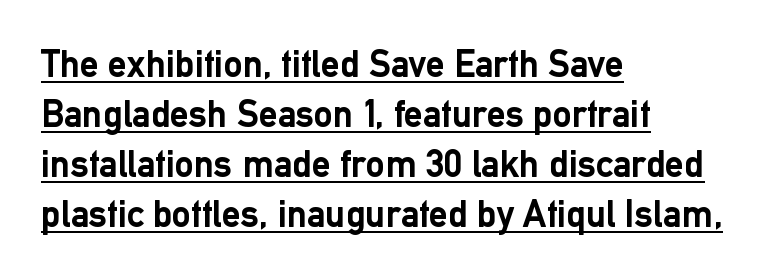
These characters rest on top of a visible drawn line. Compared with typical paragraphs, the rows here are spaced about the same. All the whitespace from short lines collects on the right. Proportional: the letters do not fall into vertical columns. Rendered with straight, roman letterforms. A full-strength bold gives these letters their thick strokes.
